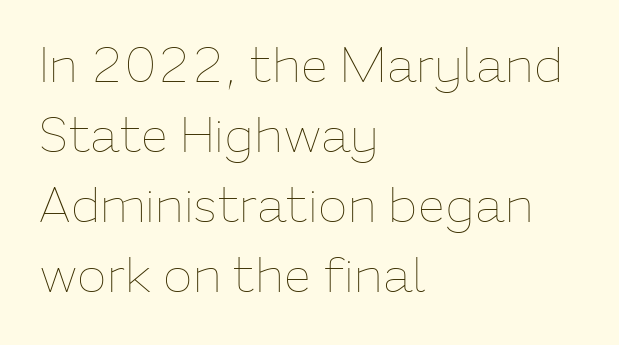
The image shows 49 px thin type, upright; set left-aligned, normal line spacing (1.43x), normal letter spacing, not underlined; low stroke contrast and a medium x-height.
